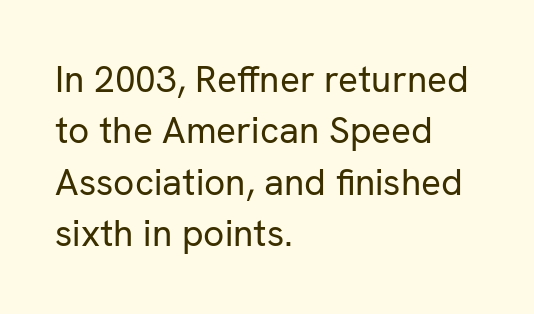
{"serif": "no", "italic": "no", "bold": "no", "weight": "regular", "width": "normal", "stroke_contrast": "low", "x_height": "medium", "monospaced": "no", "underline": "no", "align": "left", "line_spacing": "normal", "line_spacing_ratio": 1.39, "letter_spacing": "normal", "letter_spacing_em": 0.0, "glyph_px": 37}
